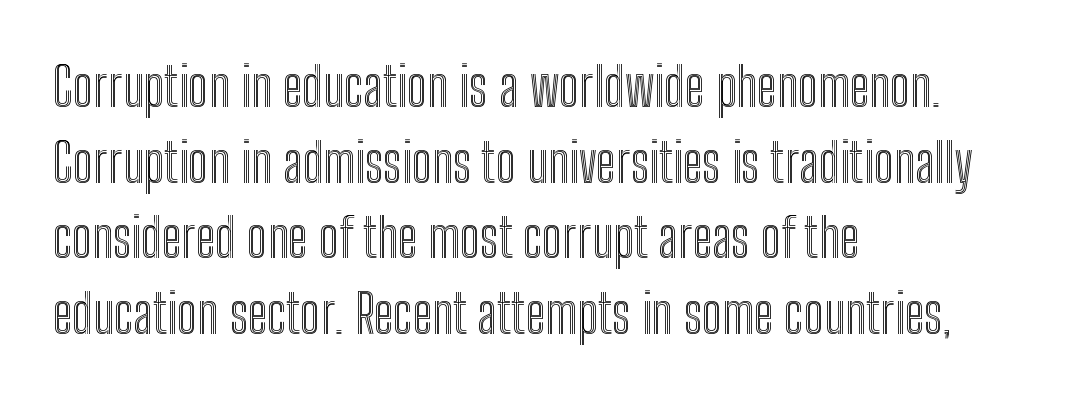
Compared with typical paragraphs, the rows here are spaced about the same. Each word holds together tightly as a unit, with standard inter-letter gaps. You could not count columns in this text — the font is proportionally spaced. Every character sits straight up, as roman type does. Line starts are locked; line ends wander.
